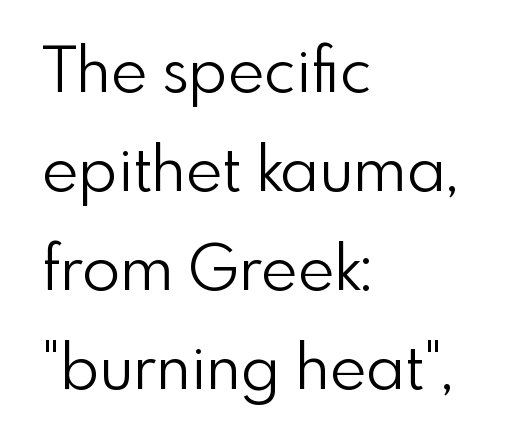
{"serif": "no", "italic": "no", "bold": "no", "weight": "light", "width": "normal", "stroke_contrast": "low", "x_height": "small", "monospaced": "no", "underline": "no", "align": "left", "line_spacing": "normal", "line_spacing_ratio": 1.57, "letter_spacing": "normal", "letter_spacing_em": 0.0, "glyph_px": 63}
